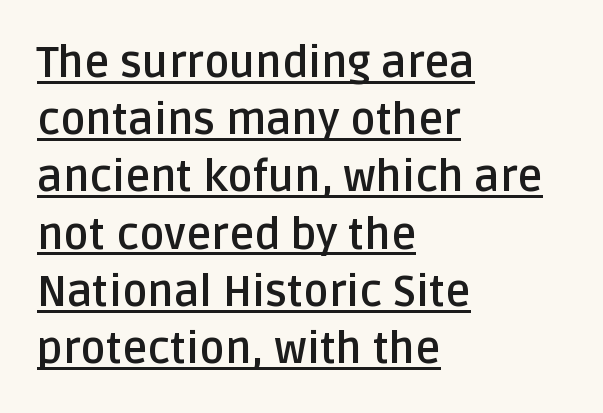
{"serif": "no", "italic": "no", "bold": "yes", "weight": "semibold", "width": "normal", "stroke_contrast": "low", "x_height": "large", "monospaced": "no", "underline": "yes", "align": "left", "line_spacing": "normal", "line_spacing_ratio": 1.33, "letter_spacing": "normal", "letter_spacing_em": 0.0, "glyph_px": 43}
